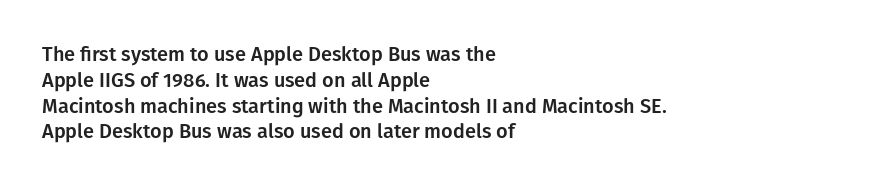
{"italic": "no", "underline": "no", "align": "left", "line_spacing": "normal", "line_spacing_ratio": 1.29, "letter_spacing": "normal", "letter_spacing_em": 0.0, "glyph_px": 20}
